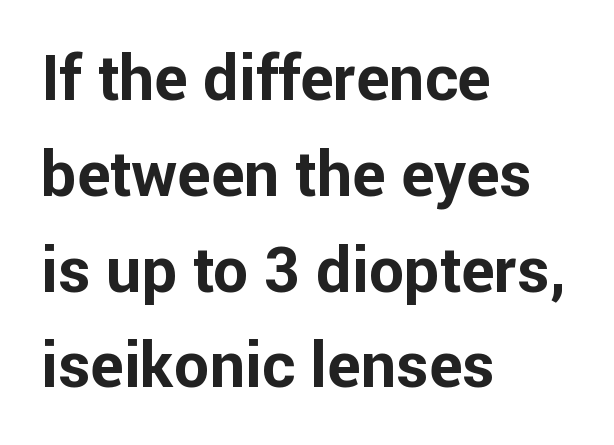
The image shows 63 px bold sans-serif type, upright; set left-aligned, normal line spacing (1.52x), normal letter spacing, not underlined; low stroke contrast and a medium x-height.
